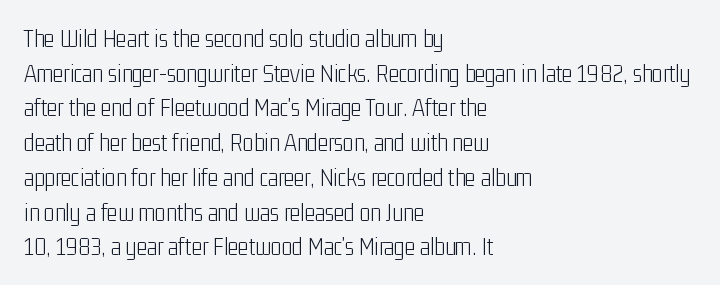
The image shows 25 px text type, upright; set left-aligned, normal line spacing (1.39x), normal letter spacing, not underlined.
